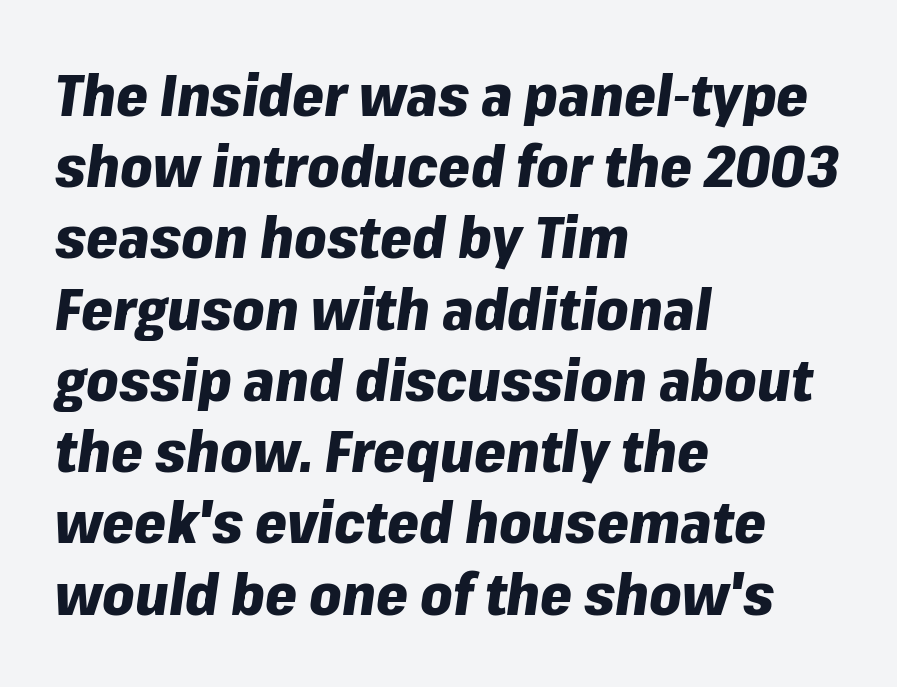
Q: Is the text bold? A: Yes.
Q: Is the text italic (slanted)? A: Yes, it leans right by about 8 degrees.
Q: Is the text underlined? A: No.
Q: How is the paragraph aligned? A: Left-aligned.
Q: Is the spacing between letters normal or unusually wide? A: Normal.
Q: Is the spacing between lines tight, normal or loose? A: Normal.
Q: Width (condensed, normal, or wide)? A: Normal.
Q: Stroke contrast? A: Low.
Q: x-height? A: Medium.
Q: Monospaced? A: No.
